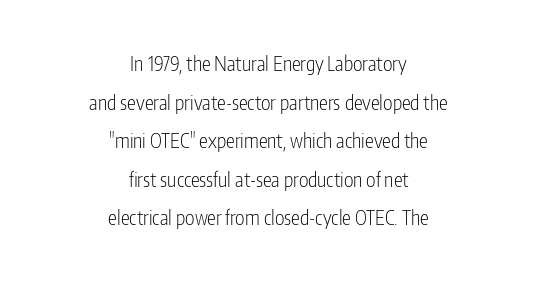
No word sits above an underline. Horizontal alignment here is central, giving a formal, balanced look. These glyphs show unthickened strokes, regular width or finer. One glance says open: line gaps are wider than usual. Characters remain perfectly vertical along every line. This sample uses plain, unmodified letter spacing.
